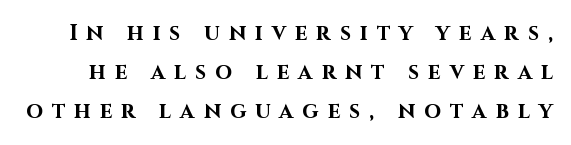
Q: Is the text bold? A: Yes.
Q: Is the text italic (slanted)? A: No, it is upright.
Q: Is the text underlined? A: No.
Q: Is the spacing between letters normal or unusually wide? A: Unusually wide.
